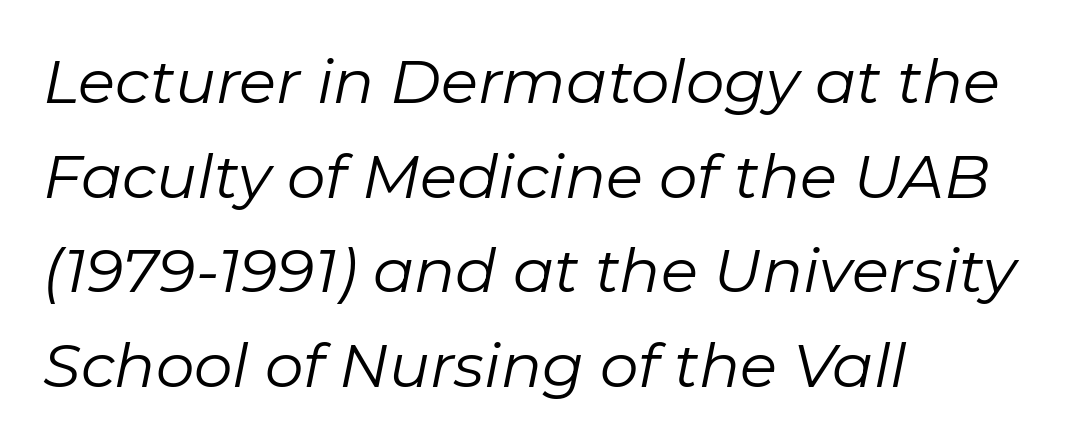
A typesetter would call this leading conventional body-copy spacing. Is the stroke heavy? The answer is a plain regular-or-lighter. Think of a printed novel: that variable character pitch is what you see here. The zone under the glyphs is completely vacant. Each word holds together tightly as a unit, with standard inter-letter gaps.
